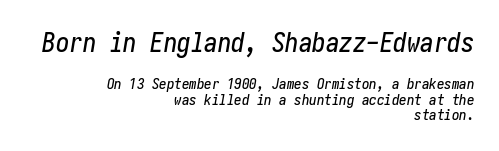
Q: Is the text italic (slanted)? A: Yes, it leans right by about 10 degrees.
Q: Is the text underlined? A: No.
Q: How is the paragraph aligned? A: Right-aligned.
Q: Is the spacing between letters normal or unusually wide? A: Normal.
Q: Is the spacing between lines tight, normal or loose? A: Tight.
Q: Which block of text is set in a larger size, the first (top) or the second (bottom)? A: The first (top) one.
